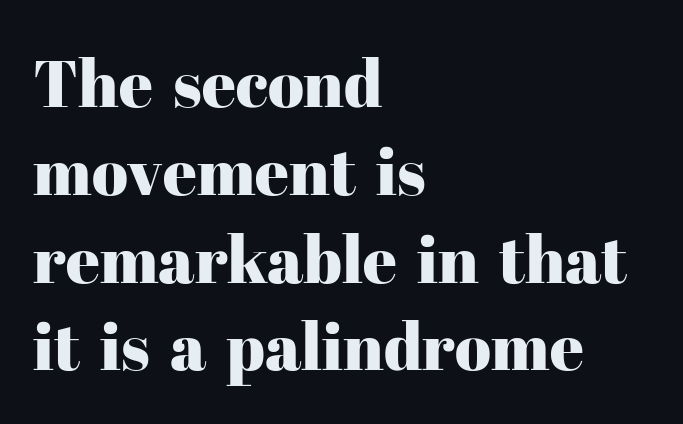
The image shows 66 px serif type, upright; set left-aligned, normal line spacing (1.33x), normal letter spacing, not underlined; high stroke contrast and a medium x-height.
